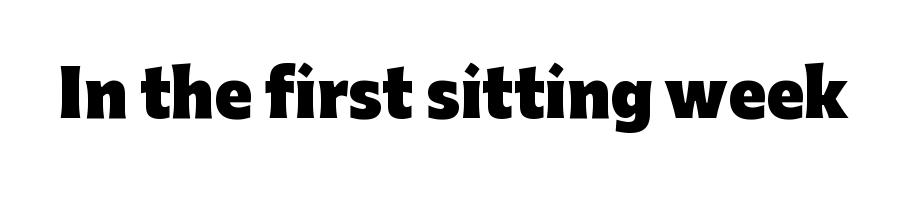
The image shows 62 px heavy sans-serif type, upright; set normal letter spacing, not underlined; low stroke contrast and a medium x-height.
